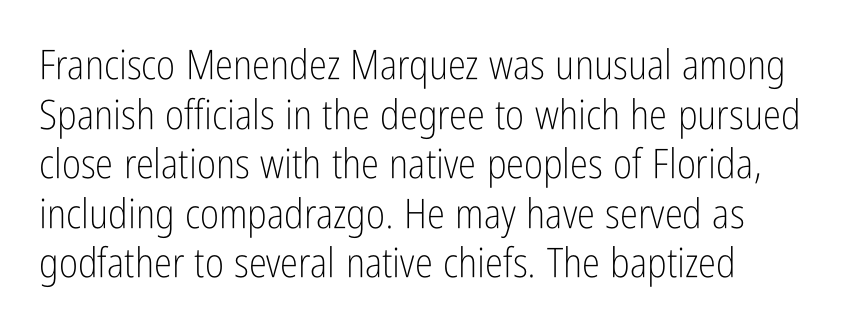
{"serif": "no", "italic": "no", "bold": "no", "weight": "light", "width": "condensed", "stroke_contrast": "low", "x_height": "medium", "monospaced": "no", "underline": "no", "line_spacing_ratio": 1.21, "letter_spacing": "normal", "letter_spacing_em": 0.0, "glyph_px": 41}
